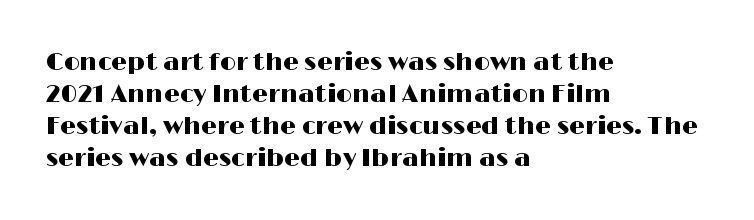
The image shows 25 px text type, upright; set left-aligned, normal line spacing (1.28x), normal letter spacing, not underlined.
